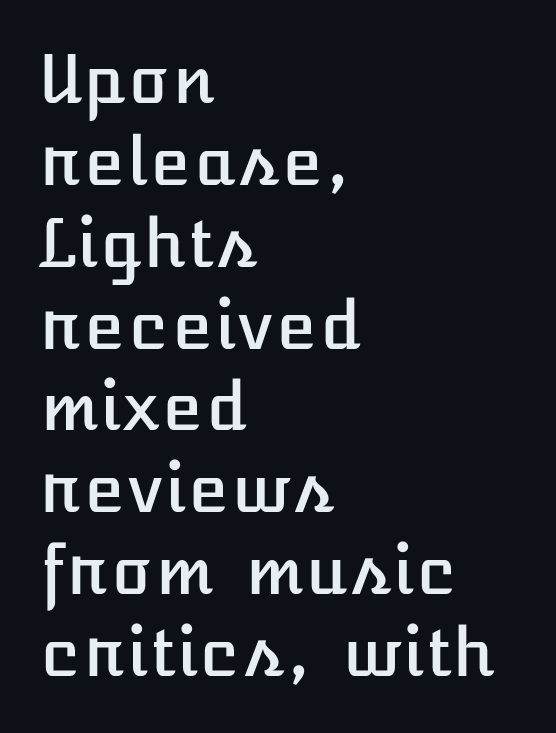
Line beginnings align vertically; line endings do not. Do the letters lean? They stand straight. The foot of each line stays bare and open. The rendering keeps characters at their native spacing.
